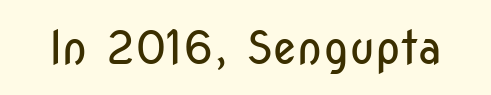
The image shows 46 px regular-weight, condensed sans-serif type, upright; set normal letter spacing, not underlined; low stroke contrast and a medium x-height.
